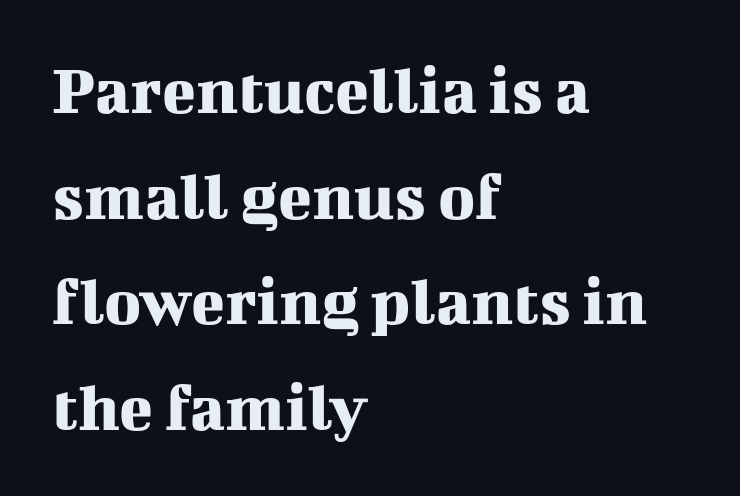
The image shows 70 px serif type, upright; set left-aligned, normal line spacing (1.51x), normal letter spacing, not underlined; medium stroke contrast and a medium x-height.
